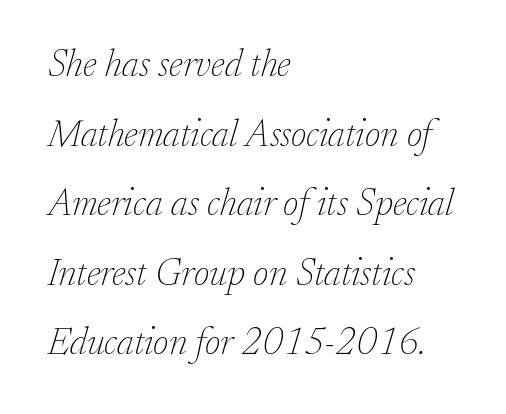
Q: Is the text bold? A: No.
Q: Is the text italic (slanted)? A: Yes, it leans right by about 17 degrees.
Q: Is the typeface a serif or a sans-serif typeface? A: Serif.
Q: Is the text underlined? A: No.
Q: How is the paragraph aligned? A: Left-aligned.
Q: Is the spacing between letters normal or unusually wide? A: Normal.
Q: Width (condensed, normal, or wide)? A: Normal.
Q: Stroke contrast? A: Low.
Q: x-height? A: Small.
Q: Monospaced? A: No.
